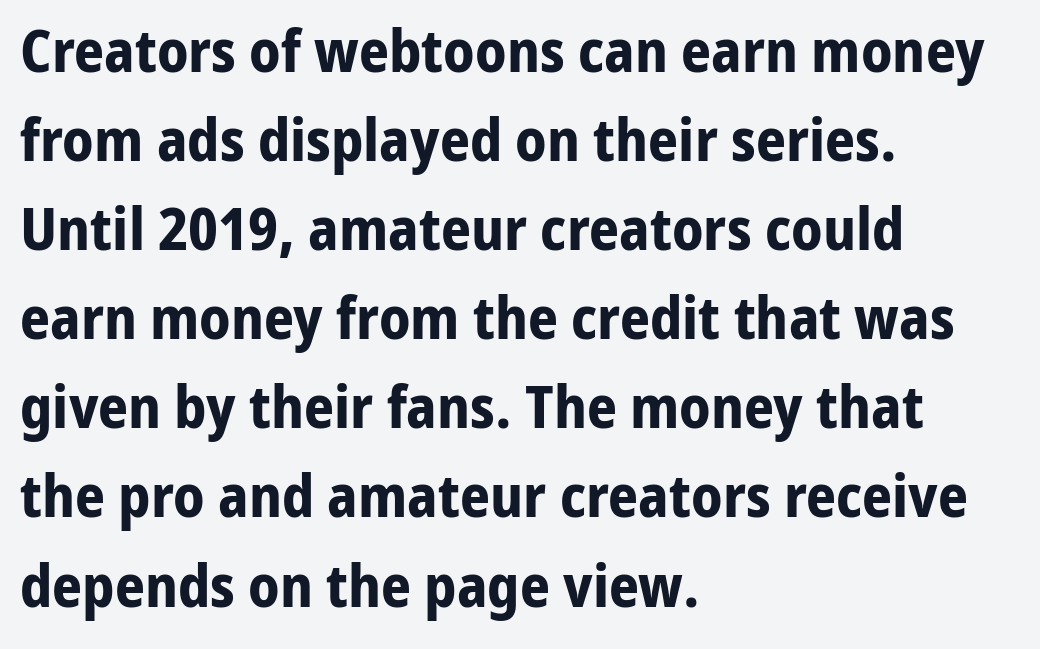
The gap between lines stays unmarked. The characters look thick and weighty, a clear bold. Every character sits straight up, as roman type does. The letters carry no serifs — their stems end cleanly without finishing strokes. These lines are rendered in a variable-pitch font. Does the leading feel generous? No, just average.
